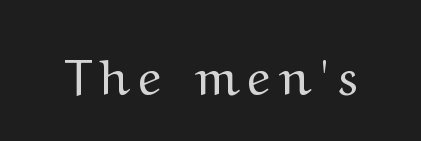
{"serif": "yes", "italic": "no", "bold": "no", "weight": "regular", "width": "wide", "stroke_contrast": "medium", "x_height": "medium", "monospaced": "no", "underline": "no", "glyph_px": 50}
